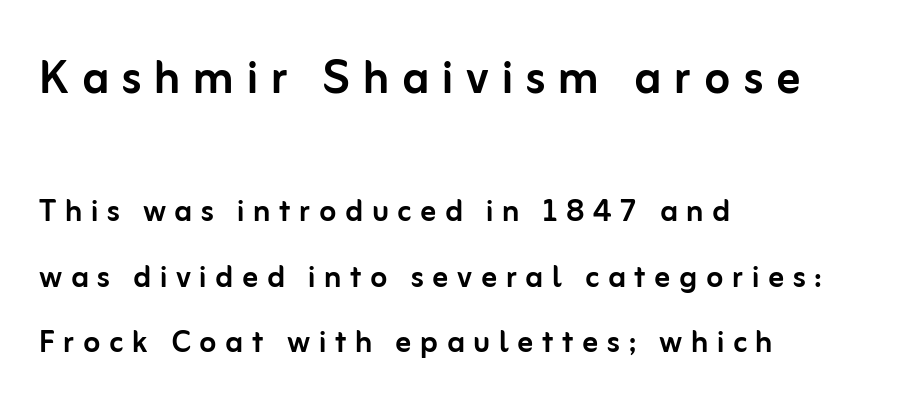
{"serif": "no", "italic": "no", "width": "normal", "stroke_contrast": "low", "x_height": "medium", "monospaced": "no", "underline": "no", "align": "left", "line_spacing": "normal", "line_spacing_ratio": 1.68, "letter_spacing": "wide", "letter_spacing_em": 0.22, "larger_block": "first", "size_ratio": 1.51, "glyph_px": 59}
